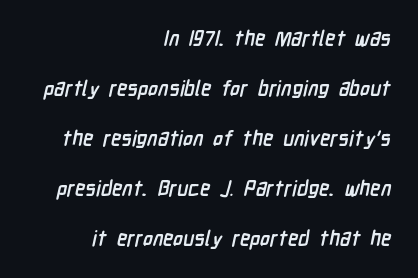
The image shows 21 px bold type; set right-aligned, loose line spacing (2.38x), normal letter spacing, not underlined.
